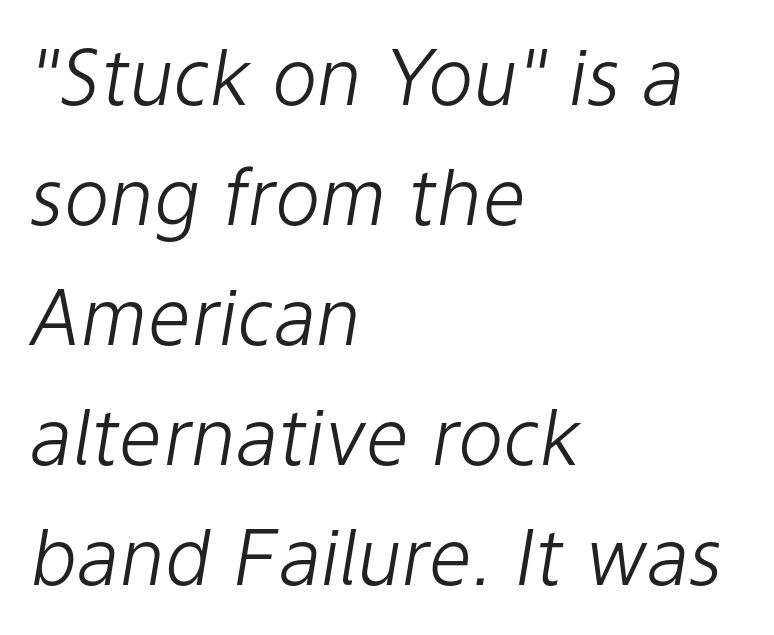
Here the designer chose a conventional face with non-uniform glyph widths. The string is rendered with underlining switched off. Does the leading feel generous? No, just average. A typesetter would call this zero additional tracking. Tall strokes in this sample are angled rather than plumb. These lines stack with their left ends in a neat column.
